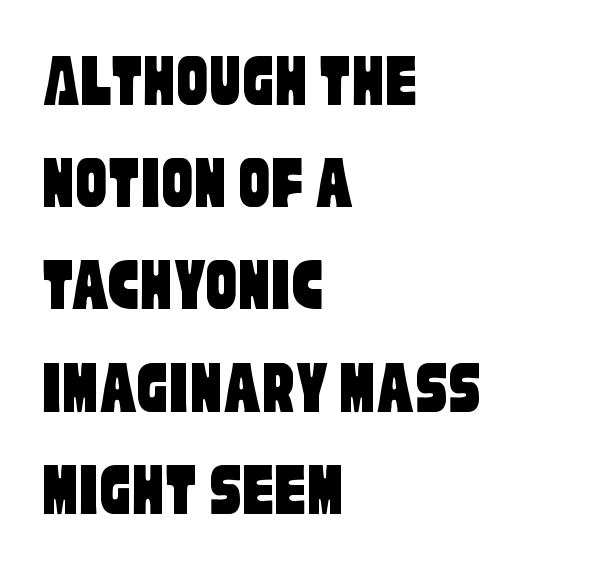
The image shows 78 px condensed sans-serif type; set left-aligned, normal line spacing (1.31x), normal letter spacing, not underlined; low stroke contrast and a large x-height.
